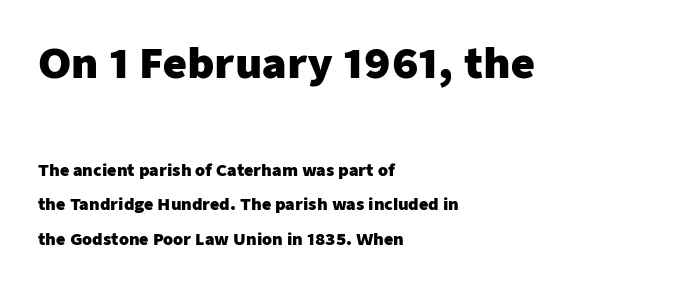
{"serif": "no", "italic": "no", "bold": "yes", "weight": "heavy", "width": "normal", "stroke_contrast": "low", "x_height": "medium", "monospaced": "no", "underline": "no", "align": "left", "line_spacing": "loose", "line_spacing_ratio": 2.17, "letter_spacing": "normal", "letter_spacing_em": 0.0, "larger_block": "first", "size_ratio": 2.56, "glyph_px": 41}
